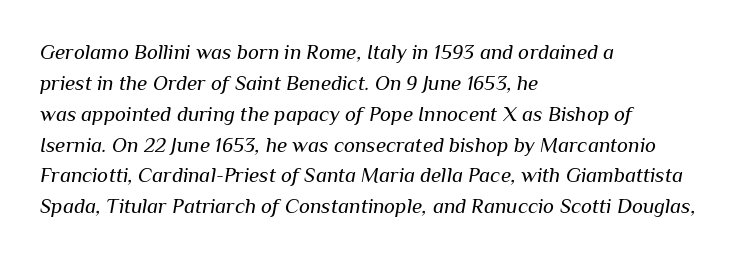
Quick note: italic. The passage shown has conventional tracking throughout. These lines sit exactly where default settings would place them. The face looks like a standard text weight, possibly lighter. Letters rest on an invisible, unmarked baseline.
